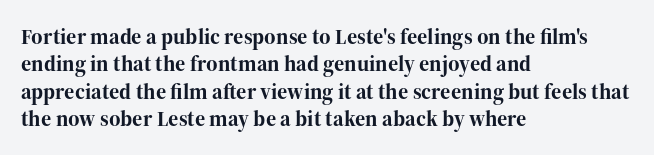
The image shows 22 px bold type, upright; set left-aligned, line spacing 1.24x, normal letter spacing, not underlined.
